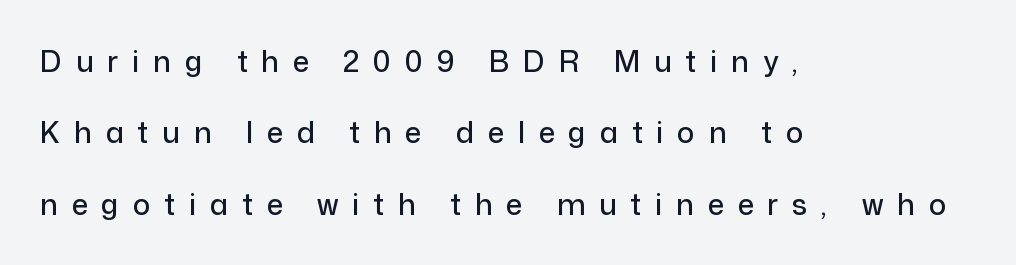
Q: Is the text italic (slanted)? A: No, it is upright.
Q: Is the typeface a serif or a sans-serif typeface? A: Sans-serif.
Q: Is the text underlined? A: No.
Q: How is the paragraph aligned? A: Left-aligned.
Q: Is the spacing between letters normal or unusually wide? A: Unusually wide.
Q: Is the spacing between lines tight, normal or loose? A: Loose.
Q: Width (condensed, normal, or wide)? A: Normal.
Q: Stroke contrast? A: Low.
Q: x-height? A: Medium.
Q: Monospaced? A: No.
